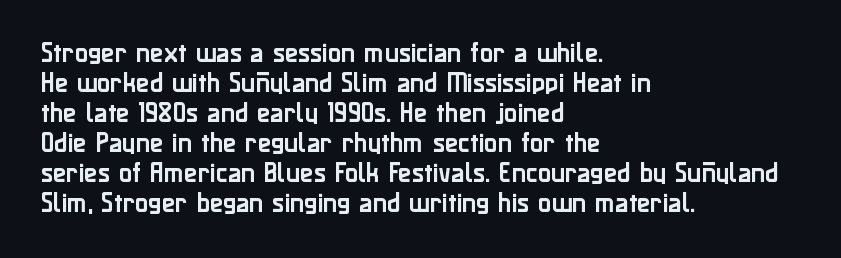
Decoration check: the copy has no underline. A roman cut, with each character standing at attention. The line-height multiplier appears to be the usual default. In CSS terms this would be text-align: left. Words appear dense and cohesive because spacing is normal.
